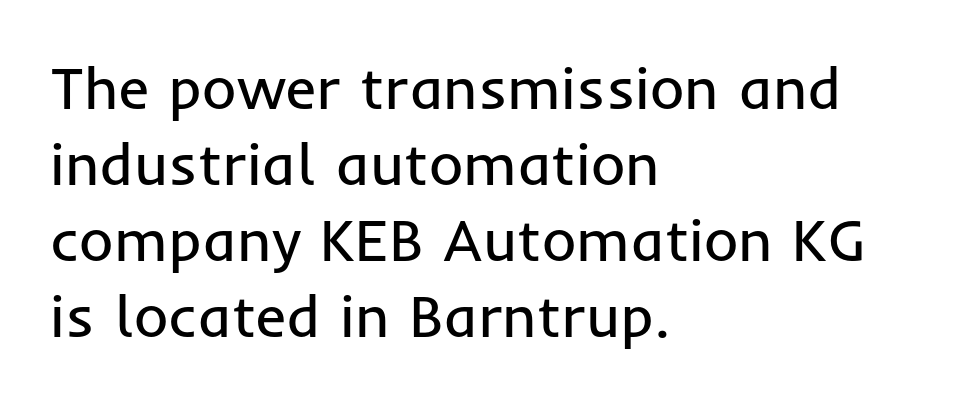
{"serif": "no", "italic": "no", "bold": "no", "weight": "regular", "width": "normal", "stroke_contrast": "low", "x_height": "medium", "monospaced": "no", "underline": "no", "align": "left", "line_spacing": "normal", "line_spacing_ratio": 1.29, "letter_spacing": "normal", "letter_spacing_em": 0.0, "glyph_px": 59}
